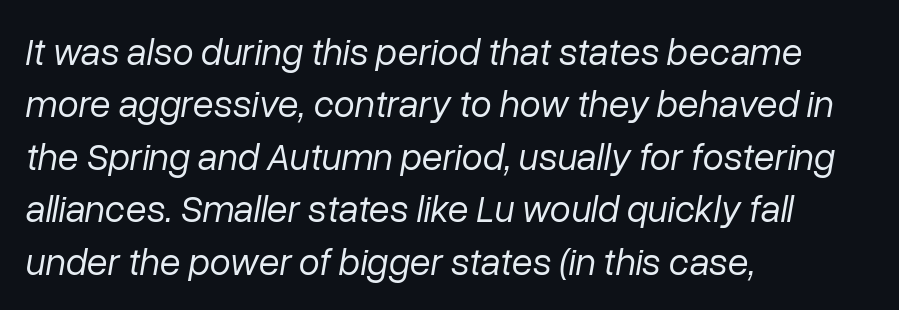
Q: Is the text bold? A: No.
Q: Is the text italic (slanted)? A: Yes, it leans right by about 10 degrees.
Q: Is the text underlined? A: No.
Q: How is the paragraph aligned? A: Left-aligned.
Q: Is the spacing between letters normal or unusually wide? A: Normal.
Q: Is the spacing between lines tight, normal or loose? A: Normal.
Q: Width (condensed, normal, or wide)? A: Normal.
Q: Stroke contrast? A: Low.
Q: x-height? A: Medium.
Q: Monospaced? A: No.
